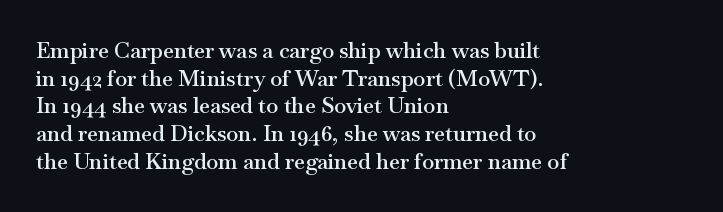
The image shows 22 px text type, upright; set left-aligned, normal line spacing (1.26x), normal letter spacing, not underlined.
